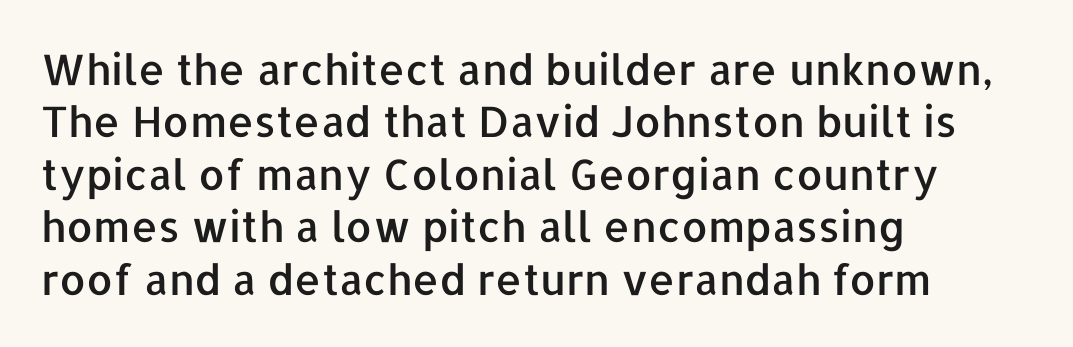
{"serif": "no", "italic": "no", "width": "normal", "stroke_contrast": "low", "x_height": "medium", "monospaced": "no", "underline": "no", "align": "left", "line_spacing": "normal", "line_spacing_ratio": 1.25, "letter_spacing": "normal", "letter_spacing_em": 0.0, "glyph_px": 42}
